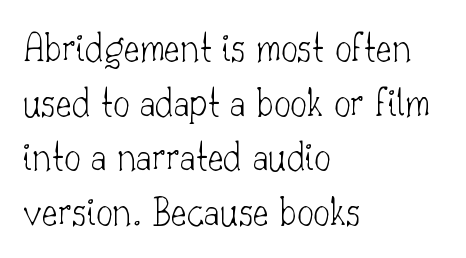
The image shows 42 px thin serif type, upright; set left-aligned, normal line spacing (1.3x), normal letter spacing, not underlined; low stroke contrast and a small x-height.
